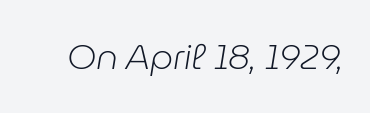
{"italic": "yes", "lean": "right", "slant_degrees": 9, "bold": "no", "weight": "light", "width": "normal", "stroke_contrast": "low", "x_height": "medium", "monospaced": "no", "underline": "no", "letter_spacing": "normal", "letter_spacing_em": 0.0, "glyph_px": 35}
